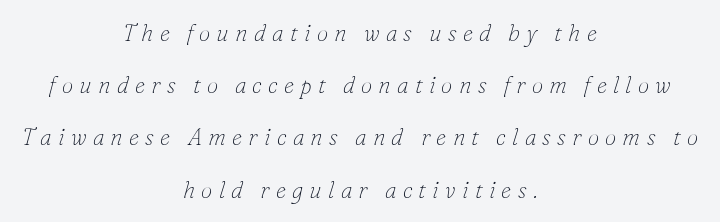
{"italic": "yes", "lean": "right", "slant_degrees": 16, "bold": "no", "underline": "no", "align": "center", "line_spacing": "loose", "line_spacing_ratio": 2.27, "letter_spacing": "wide", "letter_spacing_em": 0.27, "glyph_px": 23}
